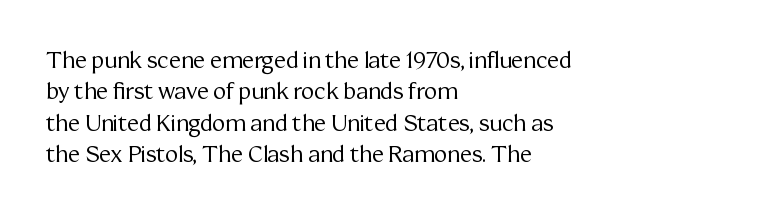
Q: Is the text bold? A: No.
Q: Is the text italic (slanted)? A: No, it is upright.
Q: Is the text underlined? A: No.
Q: How is the paragraph aligned? A: Left-aligned.
Q: Is the spacing between letters normal or unusually wide? A: Normal.
Q: Is the spacing between lines tight, normal or loose? A: Normal.
